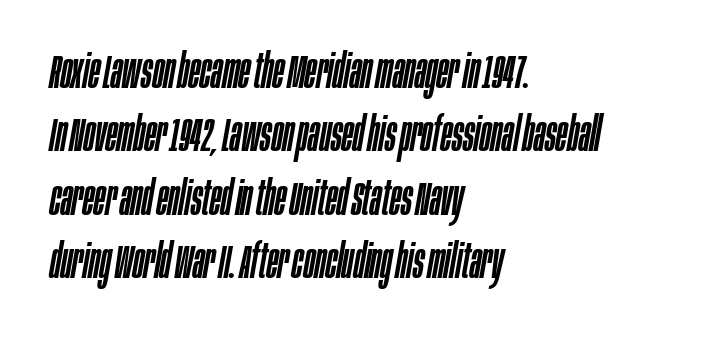
The tracking reads as untouched default to a designer's eye. The strip under each line holds only bare page. These lines were composed using italics. Spacing verdict: proportional, widths tailored to each character. A student would call this left alignment; a typographer would say flush left, rag right.
